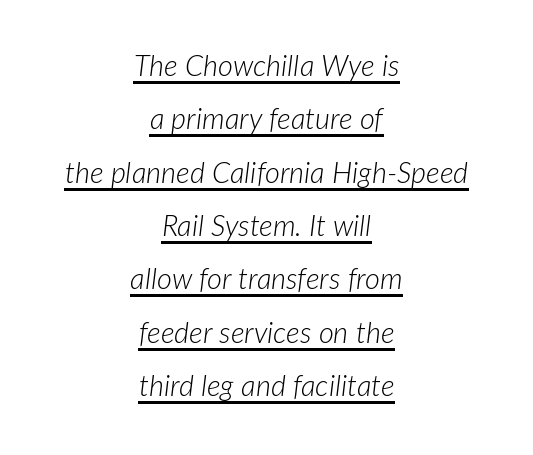
The image shows 29 px light type, italic (leaning right); set centered, line spacing 1.84x, normal letter spacing, underlined; low stroke contrast and a medium x-height.
